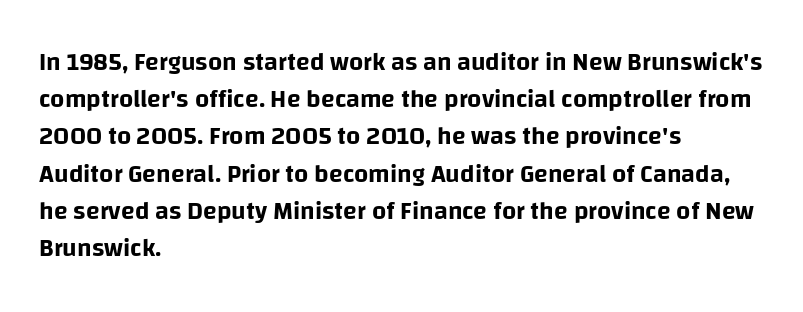
Designer's note — italics off, roman on. Compared with typical paragraphs, the rows here are spaced about the same. No word sits above an underline. Left-aligned paragraph, ragged on the right. This sample uses plain, unmodified letter spacing.
